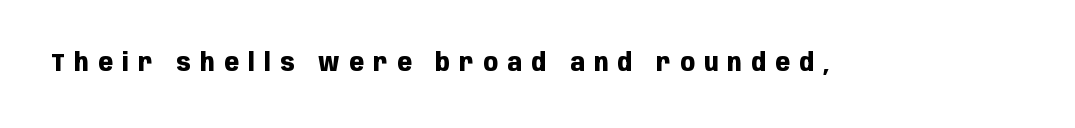
{"italic": "no", "bold": "yes", "underline": "no", "letter_spacing": "wide", "letter_spacing_em": 0.39, "glyph_px": 24}
